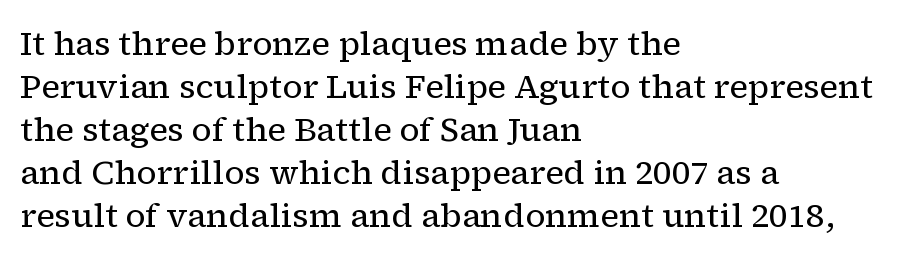
The image shows 33 px regular-weight serif type, upright; set left-aligned, normal line spacing (1.3x), normal letter spacing, not underlined; low stroke contrast and a medium x-height.
